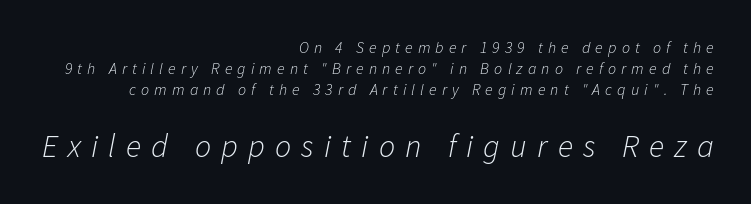
Q: Is the text bold? A: No.
Q: Is the text italic (slanted)? A: Yes, it leans right by about 11 degrees.
Q: Is the text underlined? A: No.
Q: How is the paragraph aligned? A: Right-aligned.
Q: Is the spacing between letters normal or unusually wide? A: Unusually wide.
Q: Is the spacing between lines tight, normal or loose? A: Normal.
Q: Which block of text is set in a larger size, the first (top) or the second (bottom)? A: The second (bottom) one.
Q: Width (condensed, normal, or wide)? A: Normal.
Q: Stroke contrast? A: Low.
Q: x-height? A: Medium.
Q: Monospaced? A: No.
